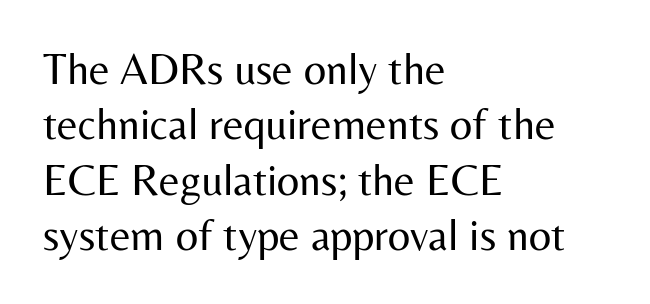
The image shows 44 px regular-weight sans-serif type, upright; set left-aligned, normal line spacing (1.26x), normal letter spacing, not underlined; medium stroke contrast and a medium x-height.
